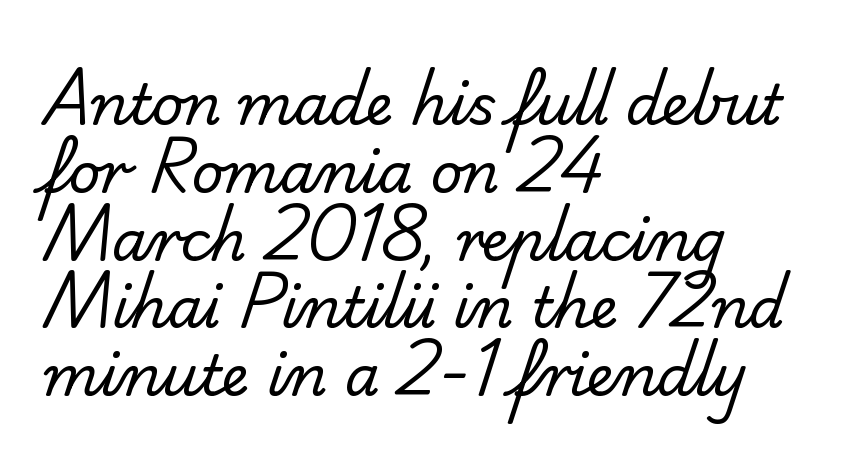
{"serif": "no", "bold": "no", "weight": "regular", "width": "normal", "stroke_contrast": "low", "x_height": "small", "monospaced": "no", "underline": "no", "align": "left", "line_spacing_ratio": 1.21, "letter_spacing": "normal", "letter_spacing_em": 0.0, "glyph_px": 56}
